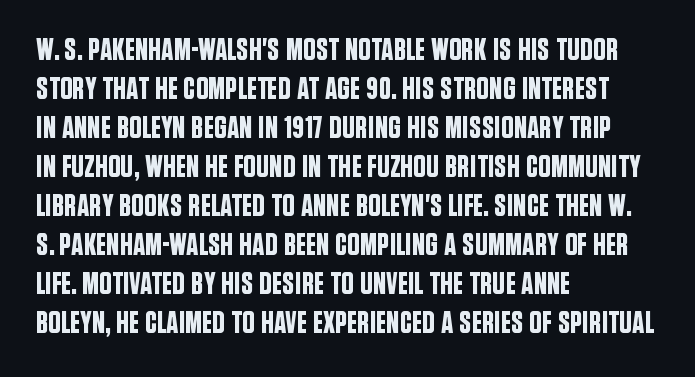
The image shows 31 px condensed sans-serif type, upright; set left-aligned, normal line spacing (1.26x), normal letter spacing, not underlined; low stroke contrast and a large x-height.
